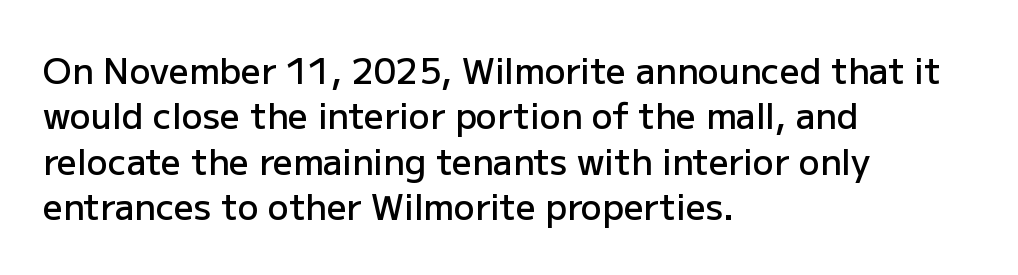
{"serif": "no", "italic": "no", "bold": "semi", "weight": "semibold", "width": "normal", "stroke_contrast": "low", "x_height": "medium", "monospaced": "no", "underline": "no", "align": "left", "line_spacing": "normal", "line_spacing_ratio": 1.3, "letter_spacing": "normal", "letter_spacing_em": 0.0, "glyph_px": 35}
